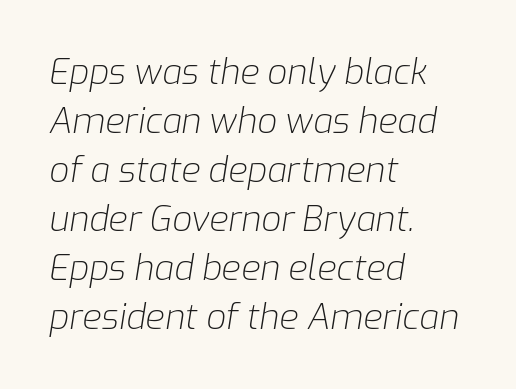
Q: Is the text bold? A: No.
Q: Is the text italic (slanted)? A: Yes, it leans right by about 9 degrees.
Q: Is the text underlined? A: No.
Q: How is the paragraph aligned? A: Left-aligned.
Q: Is the spacing between letters normal or unusually wide? A: Normal.
Q: Is the spacing between lines tight, normal or loose? A: Normal.
Q: Width (condensed, normal, or wide)? A: Normal.
Q: Stroke contrast? A: Low.
Q: x-height? A: Medium.
Q: Monospaced? A: No.
